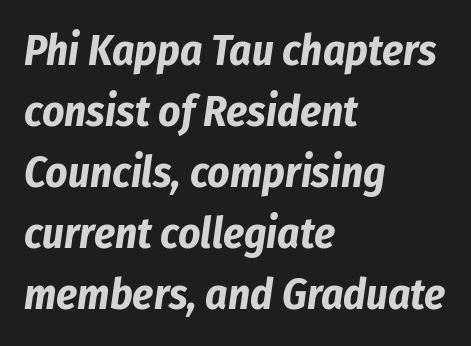
The image shows 43 px bold, condensed type, italic (leaning right); set left-aligned, normal line spacing (1.42x), normal letter spacing, not underlined; low stroke contrast and a medium x-height.
